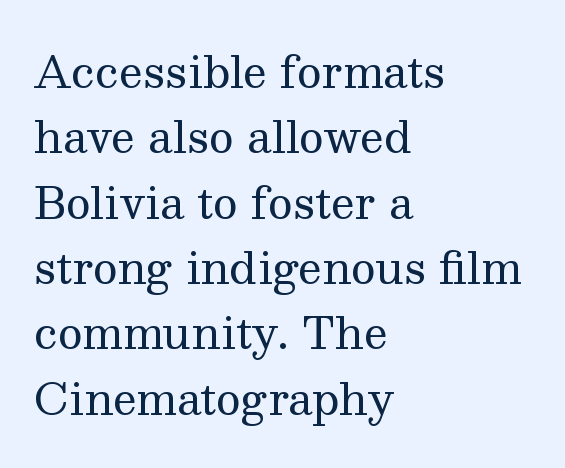
The image shows 43 px regular-weight serif type, upright; set left-aligned, normal line spacing (1.52x), normal letter spacing, not underlined; medium stroke contrast and a medium x-height.
